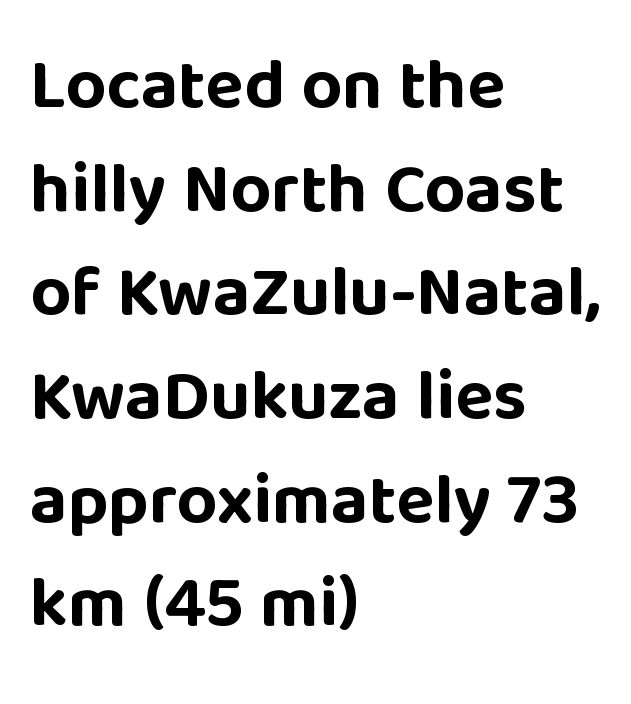
Q: Is the text bold? A: Yes.
Q: Is the text italic (slanted)? A: No, it is upright.
Q: Is the typeface a serif or a sans-serif typeface? A: Sans-serif.
Q: Is the text underlined? A: No.
Q: How is the paragraph aligned? A: Left-aligned.
Q: Is the spacing between letters normal or unusually wide? A: Normal.
Q: Is the spacing between lines tight, normal or loose? A: Normal.
Q: Width (condensed, normal, or wide)? A: Normal.
Q: Stroke contrast? A: Low.
Q: x-height? A: Large.
Q: Monospaced? A: No.
